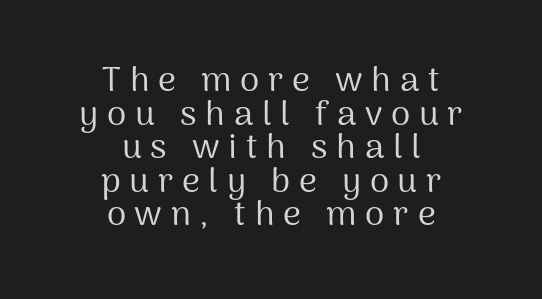
Q: Is the text bold? A: No.
Q: Is the text italic (slanted)? A: No, it is upright.
Q: Is the typeface a serif or a sans-serif typeface? A: Sans-serif.
Q: Is the text underlined? A: No.
Q: How is the paragraph aligned? A: Centered.
Q: Is the spacing between letters normal or unusually wide? A: Unusually wide.
Q: Is the spacing between lines tight, normal or loose? A: Tight.
Q: Width (condensed, normal, or wide)? A: Normal.
Q: Stroke contrast? A: Medium.
Q: x-height? A: Medium.
Q: Monospaced? A: No.
